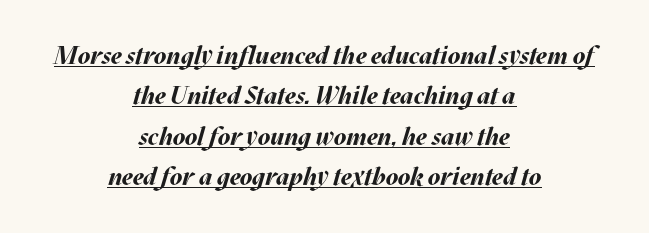
The image shows 25 px bold type, italic (leaning right); set centered, normal line spacing (1.62x), normal letter spacing, underlined.
